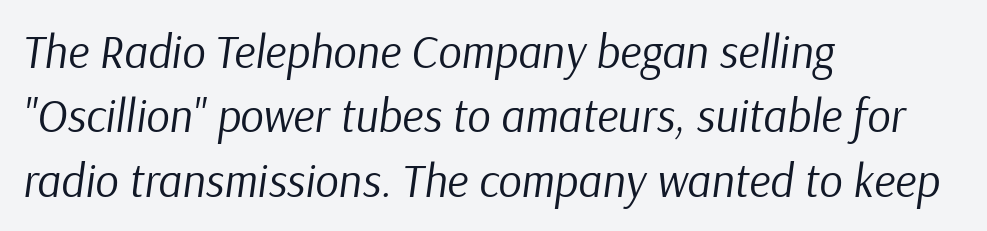
The image shows 46 px regular-weight type, italic (leaning right); set left-aligned, normal line spacing (1.4x), normal letter spacing, not underlined; low stroke contrast and a medium x-height.
